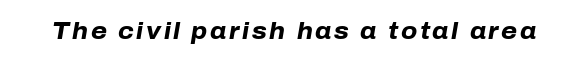
Q: Is the text bold? A: Yes.
Q: Is the text italic (slanted)? A: Yes, it leans right by about 10 degrees.
Q: Is the text underlined? A: No.
